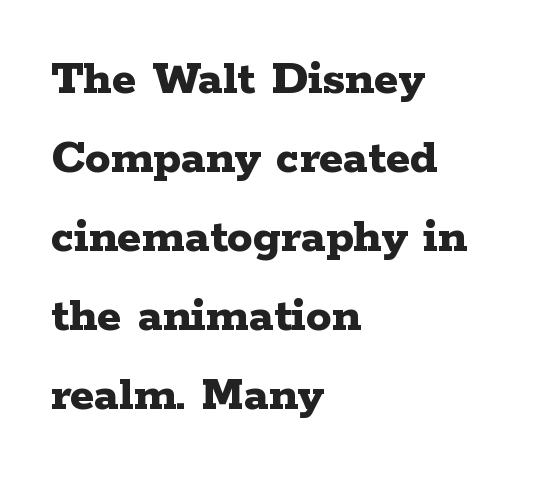
Italic: no, the glyphs are upright roman. Each letter keeps its own natural width here, so spacing adapts to shape. Casual observation: everything's shoved over to the left. Spacing between characters is what you'd get straight out of the box. A serif font was chosen for this passage. No word sits above an underline.
